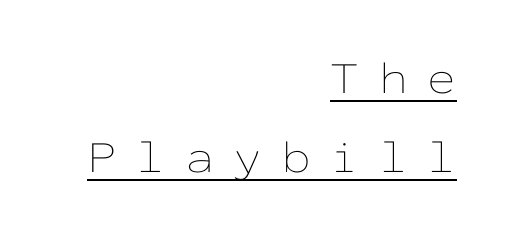
{"italic": "no", "bold": "no", "weight": "thin", "width": "wide", "stroke_contrast": "low", "x_height": "medium", "monospaced": "yes", "underline": "yes", "align": "right", "line_spacing_ratio": 1.71, "letter_spacing": "wide", "letter_spacing_em": 0.43, "glyph_px": 46}
